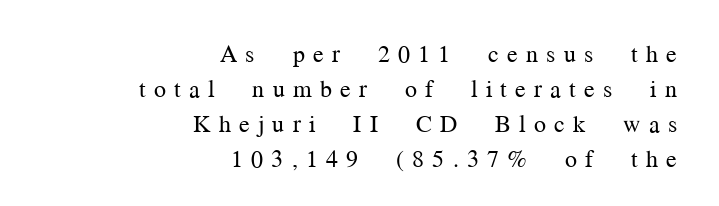
The image shows 24 px text type, upright; set right-aligned, normal line spacing (1.46x), unusually wide letter spacing (+0.34 em), not underlined.
